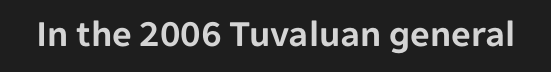
Q: Is the text italic (slanted)? A: No, it is upright.
Q: Is the typeface a serif or a sans-serif typeface? A: Sans-serif.
Q: Is the text underlined? A: No.
Q: Is the spacing between letters normal or unusually wide? A: Normal.
Q: Width (condensed, normal, or wide)? A: Normal.
Q: Stroke contrast? A: Low.
Q: x-height? A: Medium.
Q: Monospaced? A: No.
